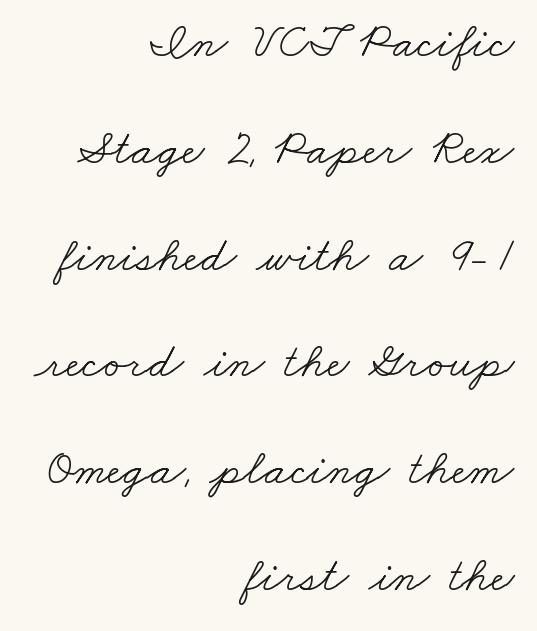
{"serif": "yes", "bold": "no", "weight": "light", "width": "wide", "stroke_contrast": "low", "x_height": "small", "monospaced": "no", "underline": "no", "align": "right", "line_spacing": "loose", "line_spacing_ratio": 2.18, "letter_spacing": "normal", "letter_spacing_em": 0.0, "glyph_px": 49}
